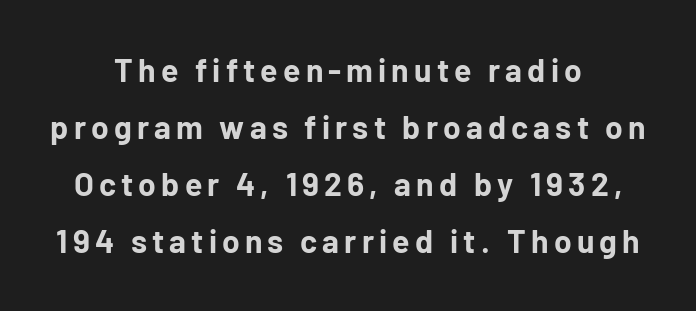
The strip under each line holds only bare page. Unlike a traditional serif, this face leaves its strokes unadorned. Do the characters align in a grid? No, the font is proportional. Notice how the passage keeps no hard edge, just a central spine. A typesetter would mark this as roman, not italic. Strokes here are thick enough to call this a true bold.
